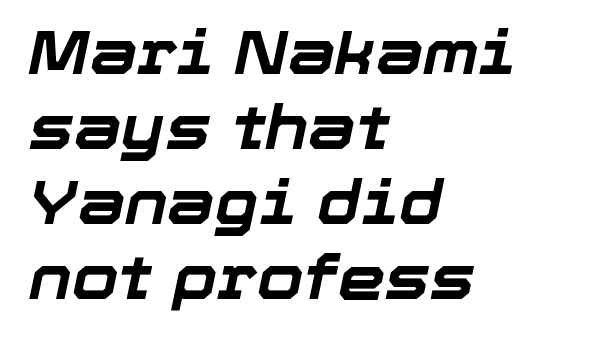
The image shows 60 px bold type, italic (leaning right); set left-aligned, normal line spacing (1.25x), normal letter spacing, not underlined; low stroke contrast and a medium x-height.
